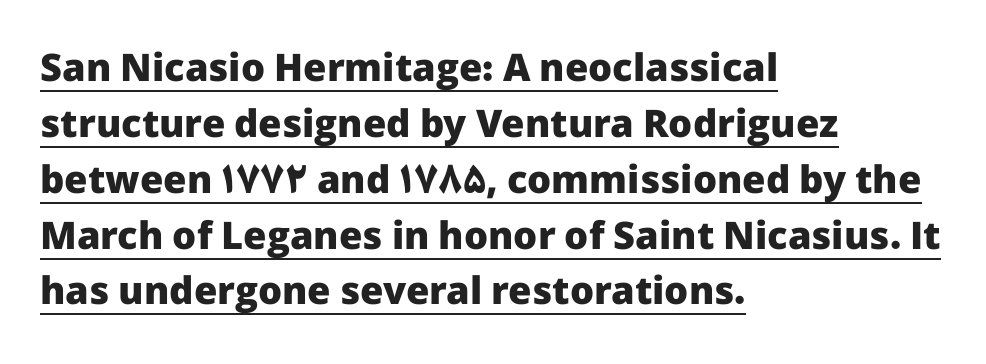
Q: Is the text bold? A: Yes.
Q: Is the text italic (slanted)? A: No, it is upright.
Q: Is the typeface a serif or a sans-serif typeface? A: Sans-serif.
Q: Is the text underlined? A: Yes.
Q: How is the paragraph aligned? A: Left-aligned.
Q: Is the spacing between letters normal or unusually wide? A: Normal.
Q: Is the spacing between lines tight, normal or loose? A: Normal.
Q: Width (condensed, normal, or wide)? A: Normal.
Q: Stroke contrast? A: Low.
Q: x-height? A: Medium.
Q: Monospaced? A: No.
